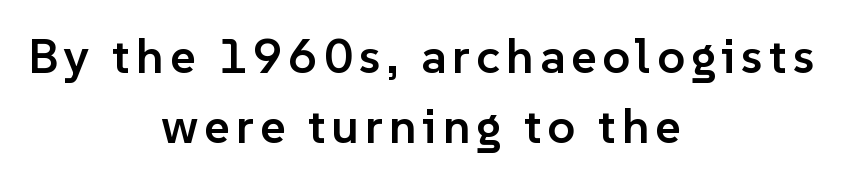
Q: Is the text bold? A: Semi-bold.
Q: Is the text italic (slanted)? A: No, it is upright.
Q: Is the typeface a serif or a sans-serif typeface? A: Sans-serif.
Q: Is the text underlined? A: No.
Q: How is the paragraph aligned? A: Centered.
Q: Is the spacing between lines tight, normal or loose? A: Normal.
Q: Width (condensed, normal, or wide)? A: Normal.
Q: Stroke contrast? A: Low.
Q: x-height? A: Medium.
Q: Monospaced? A: No.
